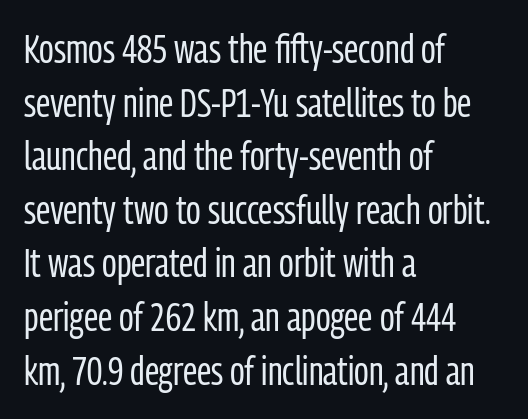
Q: Is the text bold? A: No.
Q: Is the text italic (slanted)? A: No, it is upright.
Q: Is the typeface a serif or a sans-serif typeface? A: Sans-serif.
Q: Is the text underlined? A: No.
Q: How is the paragraph aligned? A: Left-aligned.
Q: Is the spacing between letters normal or unusually wide? A: Normal.
Q: Is the spacing between lines tight, normal or loose? A: Normal.
Q: Width (condensed, normal, or wide)? A: Condensed.
Q: Stroke contrast? A: Low.
Q: x-height? A: Medium.
Q: Monospaced? A: No.
